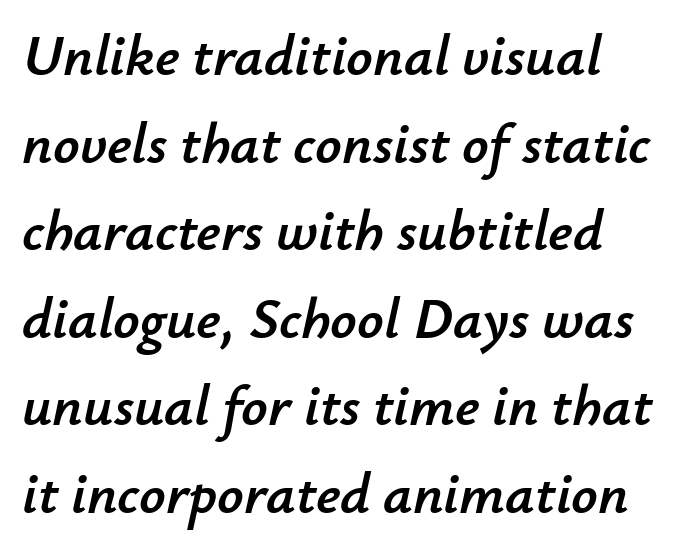
The image shows 58 px text type, italic (leaning right); set normal line spacing (1.51x), normal letter spacing, not underlined; low stroke contrast and a small x-height.
